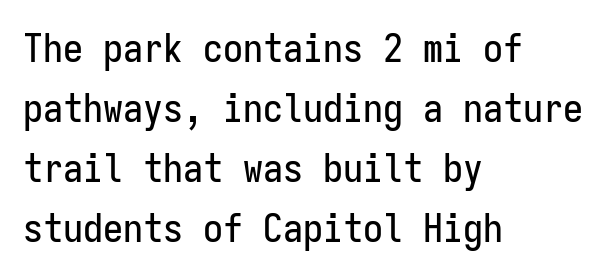
Q: Is the text italic (slanted)? A: No, it is upright.
Q: Is the typeface a serif or a sans-serif typeface? A: Sans-serif.
Q: Is the text underlined? A: No.
Q: How is the paragraph aligned? A: Left-aligned.
Q: Is the spacing between letters normal or unusually wide? A: Normal.
Q: Is the spacing between lines tight, normal or loose? A: Normal.
Q: Width (condensed, normal, or wide)? A: Condensed.
Q: Stroke contrast? A: Low.
Q: x-height? A: Medium.
Q: Monospaced? A: Yes.
